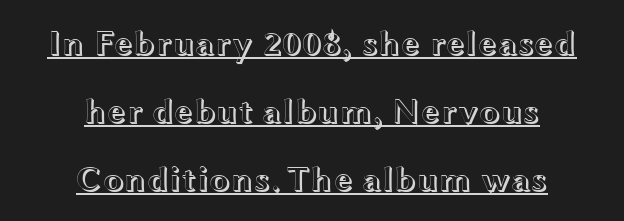
{"italic": "no", "width": "wide", "x_height": "medium", "monospaced": "no", "underline": "yes", "align": "center", "line_spacing": "loose", "line_spacing_ratio": 1.94, "letter_spacing": "normal", "letter_spacing_em": 0.0, "glyph_px": 35}
